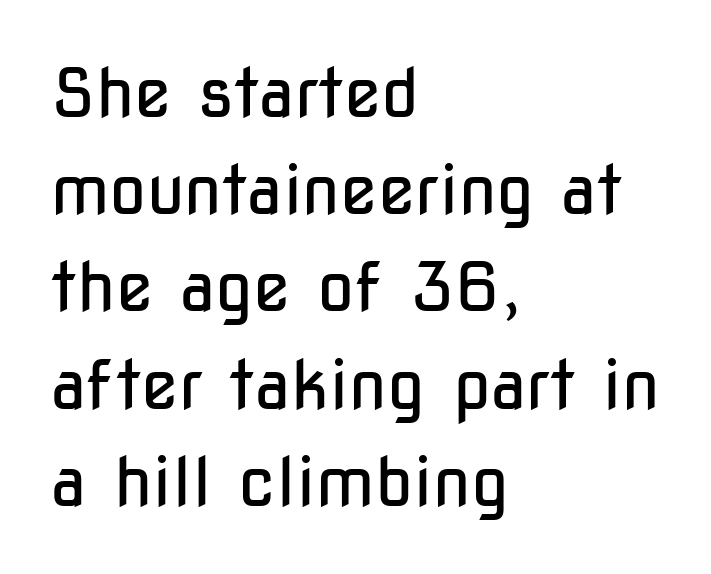
{"serif": "no", "italic": "no", "bold": "no", "weight": "regular", "width": "condensed", "stroke_contrast": "low", "x_height": "medium", "monospaced": "no", "underline": "no", "align": "left", "line_spacing": "normal", "line_spacing_ratio": 1.43, "letter_spacing": "normal", "letter_spacing_em": 0.0, "glyph_px": 68}
